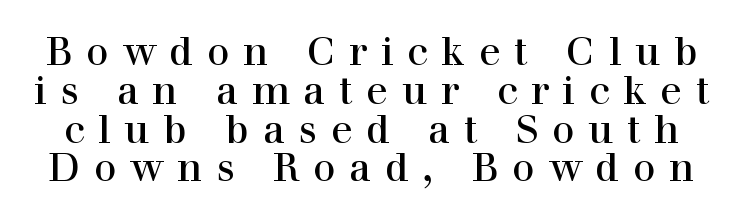
Q: Is the text italic (slanted)? A: No, it is upright.
Q: Is the typeface a serif or a sans-serif typeface? A: Serif.
Q: Is the text underlined? A: No.
Q: Is the spacing between letters normal or unusually wide? A: Unusually wide.
Q: Is the spacing between lines tight, normal or loose? A: Tight.
Q: Width (condensed, normal, or wide)? A: Normal.
Q: x-height? A: Medium.
Q: Monospaced? A: No.
